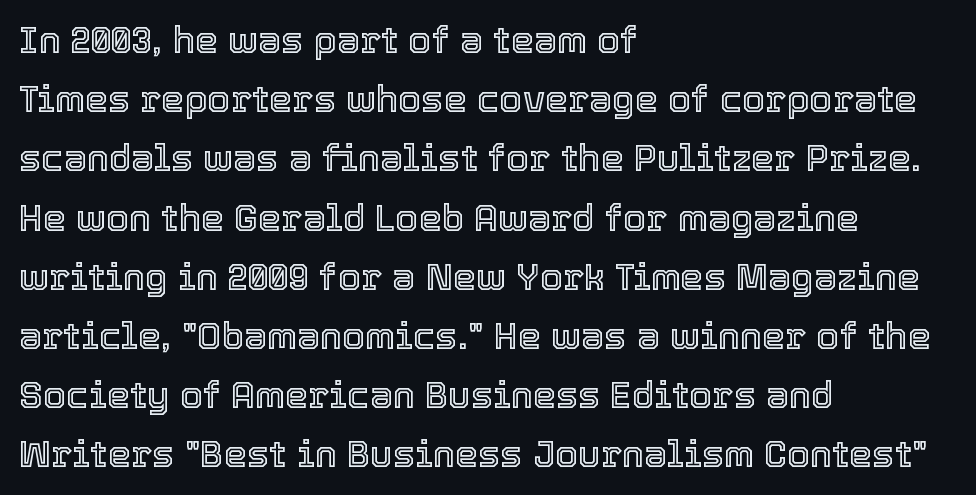
The lettering stays uniformly vertical, giving the passage a roman look. A normal amount of white space separates one row of letters from the next. Here the glyphs are tracked normally, forming tight word shapes. You could not count columns in this text — the font is proportionally spaced.
